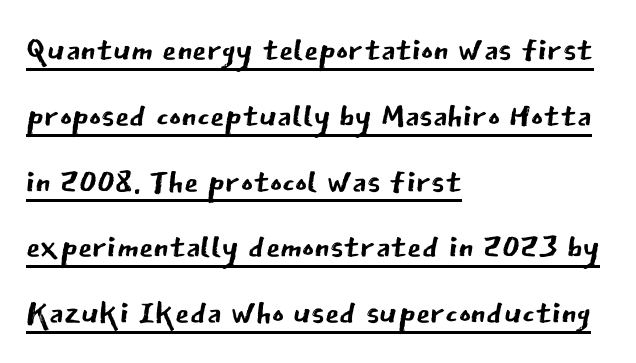
The image shows 46 px regular-weight sans-serif type, upright; set left-aligned, normal line spacing (1.43x), normal letter spacing, underlined; low stroke contrast and a medium x-height.
